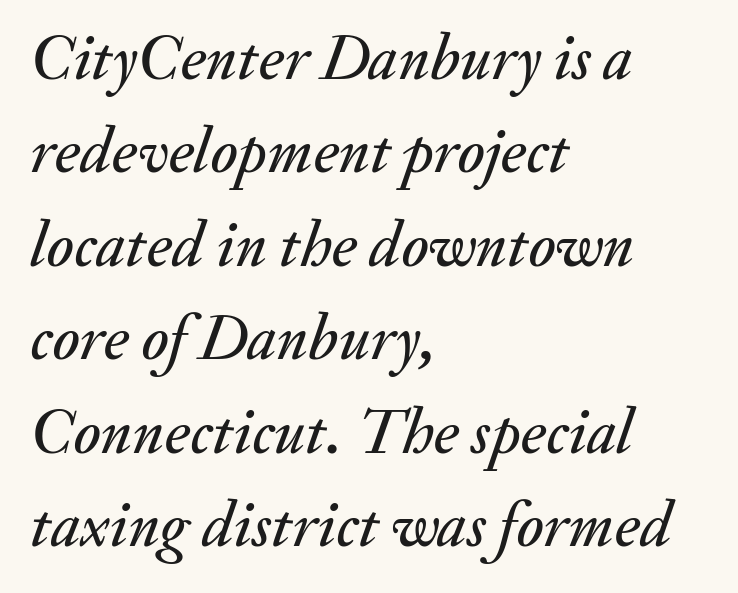
Q: Is the text italic (slanted)? A: Yes, it leans right by about 20 degrees.
Q: Is the text underlined? A: No.
Q: How is the paragraph aligned? A: Left-aligned.
Q: Is the spacing between letters normal or unusually wide? A: Normal.
Q: Is the spacing between lines tight, normal or loose? A: Normal.
Q: Width (condensed, normal, or wide)? A: Normal.
Q: Stroke contrast? A: Medium.
Q: x-height? A: Small.
Q: Monospaced? A: No.
